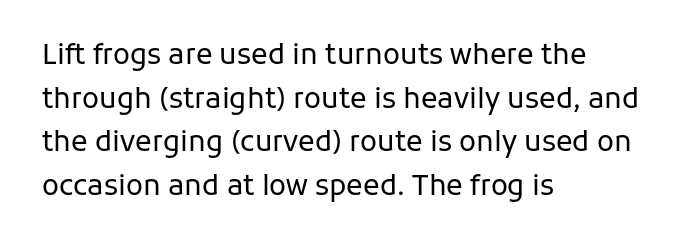
Q: Is the text bold? A: No.
Q: Is the text italic (slanted)? A: No, it is upright.
Q: Is the typeface a serif or a sans-serif typeface? A: Sans-serif.
Q: Is the text underlined? A: No.
Q: How is the paragraph aligned? A: Left-aligned.
Q: Is the spacing between letters normal or unusually wide? A: Normal.
Q: Is the spacing between lines tight, normal or loose? A: Normal.
Q: Width (condensed, normal, or wide)? A: Normal.
Q: Stroke contrast? A: Low.
Q: x-height? A: Medium.
Q: Monospaced? A: No.
